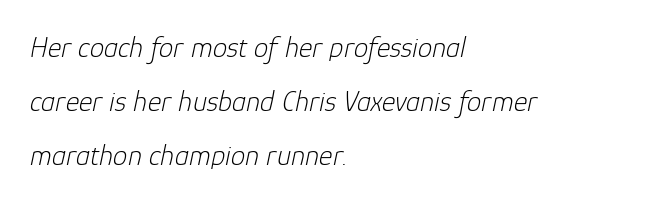
The image shows 29 px light type, italic (leaning right); set left-aligned, line spacing 1.87x, normal letter spacing, not underlined; low stroke contrast and a medium x-height.
